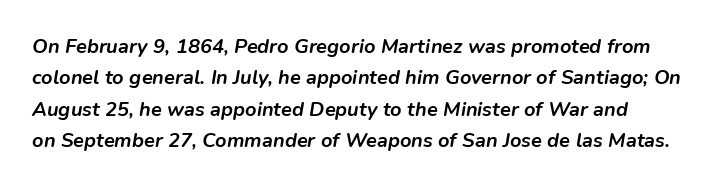
Quick note: underline off. Spacing between characters is what you'd get straight out of the box. The letters are slanted; this is an italic face. The line-height multiplier appears to be the usual default. Thick stems and heavy bowls — unmistakably bold.
